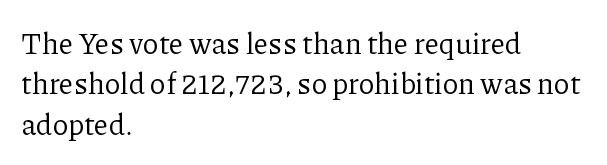
Q: Is the text bold? A: No.
Q: Is the text italic (slanted)? A: No, it is upright.
Q: Is the typeface a serif or a sans-serif typeface? A: Serif.
Q: Is the text underlined? A: No.
Q: How is the paragraph aligned? A: Left-aligned.
Q: Is the spacing between letters normal or unusually wide? A: Normal.
Q: Is the spacing between lines tight, normal or loose? A: Normal.
Q: Width (condensed, normal, or wide)? A: Normal.
Q: Stroke contrast? A: Low.
Q: x-height? A: Medium.
Q: Monospaced? A: No.
